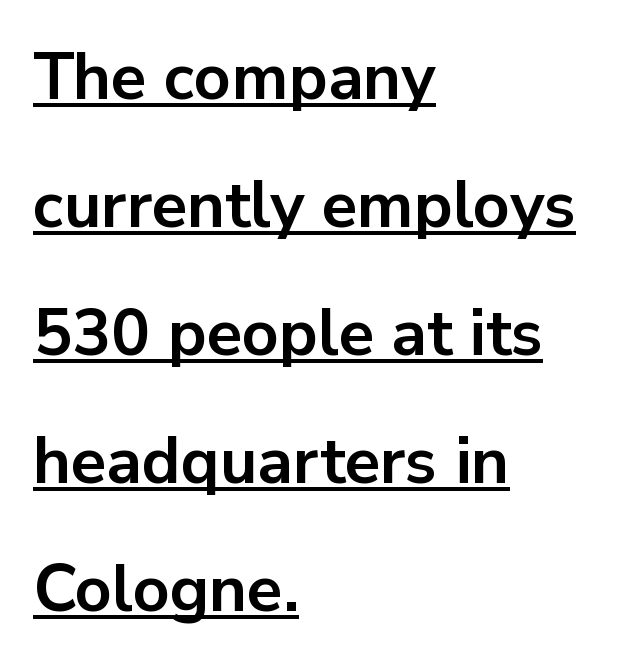
Has an underline been added? It has. The paragraph has a hard left edge and a soft right edge. Tracking here is standard; glyphs follow each other at the usual distance. A typesetter would call this proportional, since set widths differ per character. Examine the stroke ends and you'll find no serifs.
